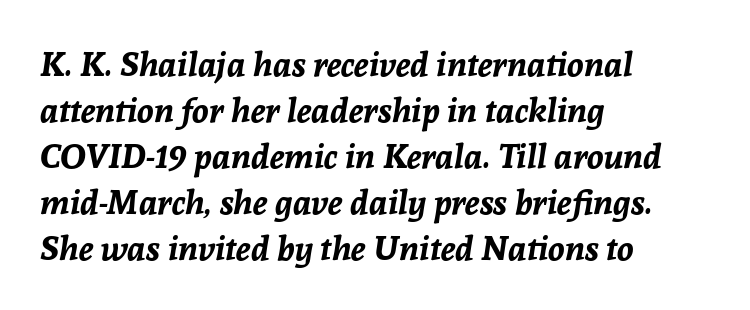
Q: Is the text bold? A: Yes.
Q: Is the text italic (slanted)? A: Yes, it leans right by about 8 degrees.
Q: Is the text underlined? A: No.
Q: How is the paragraph aligned? A: Left-aligned.
Q: Is the spacing between letters normal or unusually wide? A: Normal.
Q: Is the spacing between lines tight, normal or loose? A: Normal.
Q: Width (condensed, normal, or wide)? A: Normal.
Q: Stroke contrast? A: Low.
Q: x-height? A: Medium.
Q: Monospaced? A: No.
